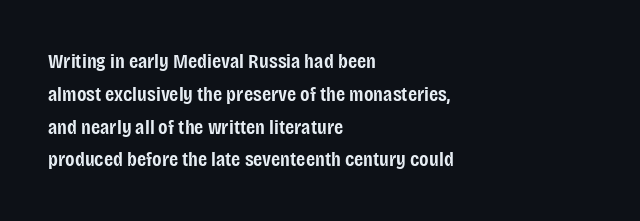
The image shows 21 px text type, upright; set left-aligned, normal line spacing (1.56x), normal letter spacing, not underlined.
